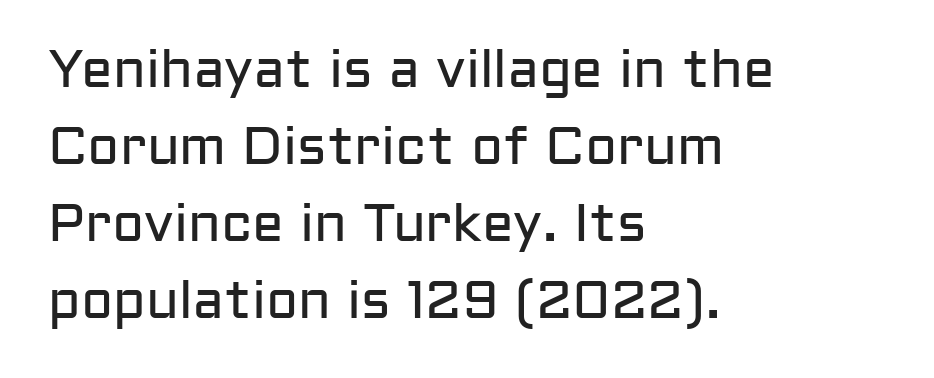
{"serif": "no", "italic": "no", "bold": "no", "weight": "regular", "width": "normal", "stroke_contrast": "low", "x_height": "medium", "monospaced": "no", "underline": "no", "align": "left", "line_spacing": "normal", "line_spacing_ratio": 1.45, "letter_spacing": "normal", "letter_spacing_em": 0.0, "glyph_px": 53}
